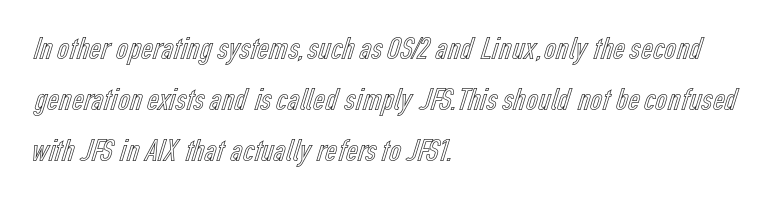
Q: Is the text italic (slanted)? A: Yes.
Q: Is the text underlined? A: No.
Q: How is the paragraph aligned? A: Left-aligned.
Q: Is the spacing between letters normal or unusually wide? A: Normal.
Q: Is the spacing between lines tight, normal or loose? A: Normal.
Q: Width (condensed, normal, or wide)? A: Condensed.
Q: x-height? A: Medium.
Q: Monospaced? A: No.
